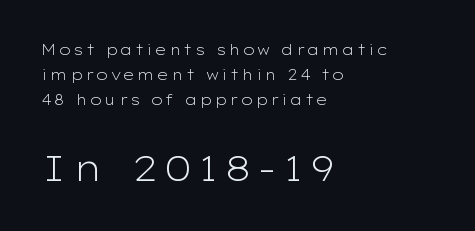
The image shows 36 px light, wide sans-serif type, upright; set left-aligned, line spacing 1.79x, not underlined; the second (bottom) block is 2.57x larger; low stroke contrast and a medium x-height.
